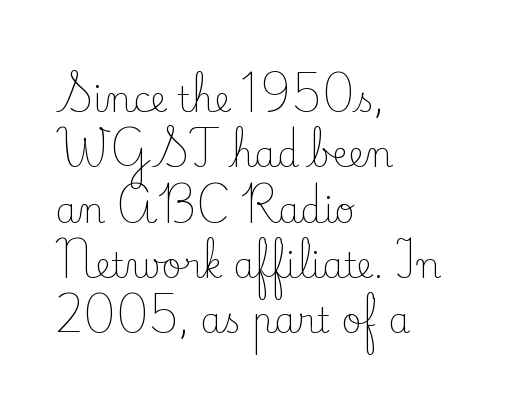
Q: Is the text bold? A: No.
Q: Is the text italic (slanted)? A: No, it is upright.
Q: Is the typeface a serif or a sans-serif typeface? A: Serif.
Q: Is the text underlined? A: No.
Q: How is the paragraph aligned? A: Left-aligned.
Q: Is the spacing between letters normal or unusually wide? A: Normal.
Q: Is the spacing between lines tight, normal or loose? A: Normal.
Q: Width (condensed, normal, or wide)? A: Normal.
Q: Stroke contrast? A: Low.
Q: x-height? A: Small.
Q: Monospaced? A: No.
